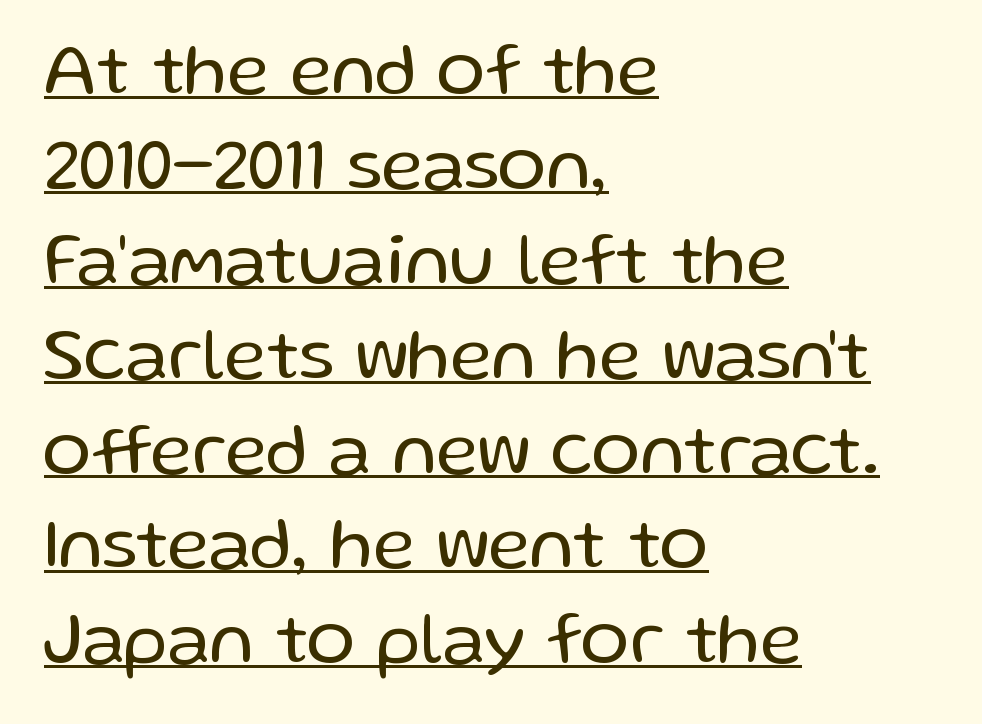
Teacher's note: observe the even left margin — that is flush-left alignment. Does extra space separate the letters? No, they use regular spacing. Leading matches the norm, producing a regular column. Decoration check: the copy is underlined.
